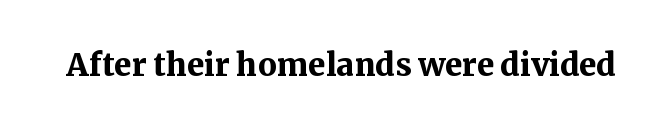
The image shows 42 px semibold serif type, upright; set normal letter spacing, not underlined; medium stroke contrast and a medium x-height.
